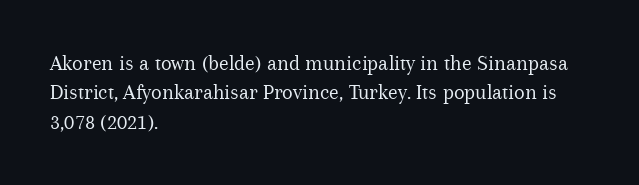
{"italic": "no", "bold": "no", "underline": "no", "align": "left", "line_spacing": "normal", "line_spacing_ratio": 1.33, "letter_spacing": "normal", "letter_spacing_em": 0.0, "glyph_px": 22}
